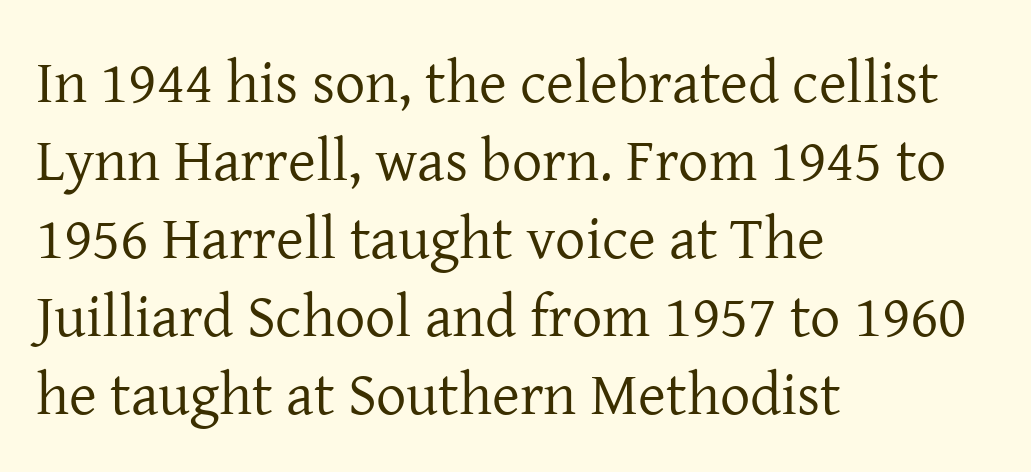
Q: Is the text bold? A: No.
Q: Is the text italic (slanted)? A: No, it is upright.
Q: Is the typeface a serif or a sans-serif typeface? A: Serif.
Q: Is the text underlined? A: No.
Q: How is the paragraph aligned? A: Left-aligned.
Q: Is the spacing between letters normal or unusually wide? A: Normal.
Q: Is the spacing between lines tight, normal or loose? A: Normal.
Q: Width (condensed, normal, or wide)? A: Normal.
Q: Stroke contrast? A: Low.
Q: x-height? A: Medium.
Q: Monospaced? A: No.
